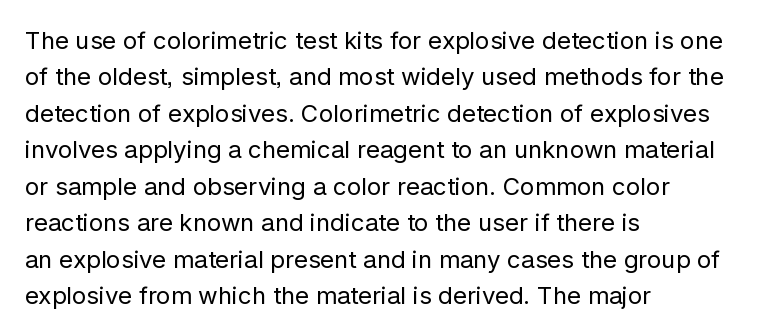
{"italic": "no", "bold": "no", "underline": "no", "align": "left", "line_spacing": "normal", "line_spacing_ratio": 1.52, "letter_spacing": "normal", "letter_spacing_em": 0.0, "glyph_px": 24}
